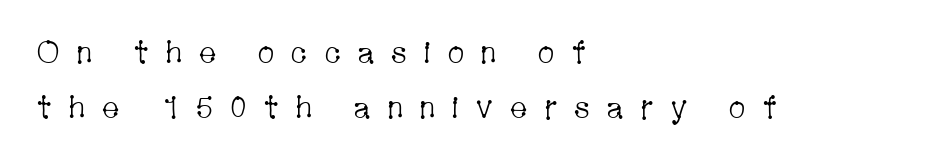
These lines are composed in type with serifs. Nope, not italic — everything's standing straight. Nothing heavy about these letters — not bold at all. Casual observation: everything's shoved over to the left.
